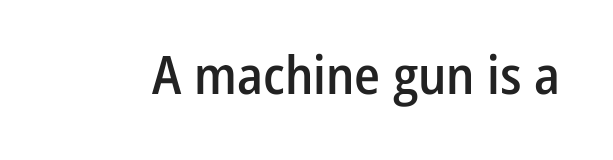
The image shows 53 px semibold, condensed sans-serif type, upright; set normal letter spacing, not underlined; low stroke contrast and a medium x-height.
